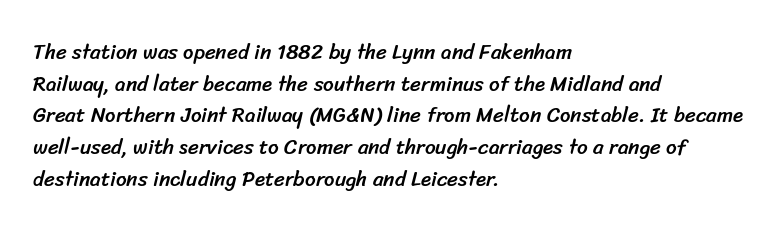
Between one letter and the next there's only the usual sliver of space. Casual observation: everything's shoved over to the left. The area under the type is left untouched. What's the leading like? Ordinary, nothing unusual.
